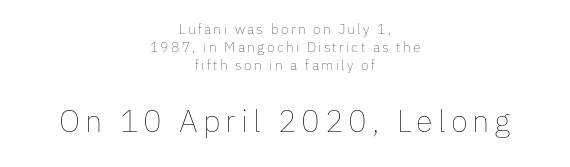
Q: Is the text bold? A: No.
Q: Is the text italic (slanted)? A: No, it is upright.
Q: Is the text underlined? A: No.
Q: How is the paragraph aligned? A: Centered.
Q: Is the spacing between lines tight, normal or loose? A: Normal.
Q: Which block of text is set in a larger size, the first (top) or the second (bottom)? A: The second (bottom) one.
Q: Width (condensed, normal, or wide)? A: Normal.
Q: Stroke contrast? A: Low.
Q: x-height? A: Medium.
Q: Monospaced? A: No.
